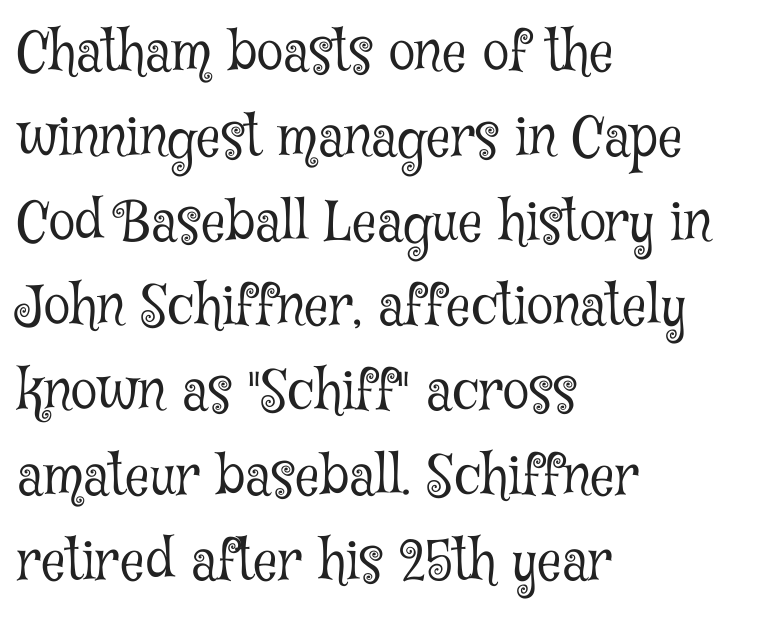
Q: Is the text bold? A: No.
Q: Is the text italic (slanted)? A: No, it is upright.
Q: Is the typeface a serif or a sans-serif typeface? A: Serif.
Q: Is the text underlined? A: No.
Q: How is the paragraph aligned? A: Left-aligned.
Q: Is the spacing between letters normal or unusually wide? A: Normal.
Q: Is the spacing between lines tight, normal or loose? A: Normal.
Q: Width (condensed, normal, or wide)? A: Condensed.
Q: Stroke contrast? A: Low.
Q: x-height? A: Medium.
Q: Monospaced? A: No.
